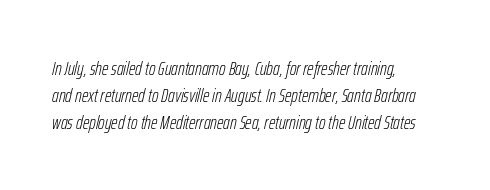
Q: Is the text bold? A: No.
Q: Is the text italic (slanted)? A: Yes, it leans right by about 12 degrees.
Q: Is the text underlined? A: No.
Q: How is the paragraph aligned? A: Left-aligned.
Q: Is the spacing between letters normal or unusually wide? A: Normal.
Q: Is the spacing between lines tight, normal or loose? A: Normal.
